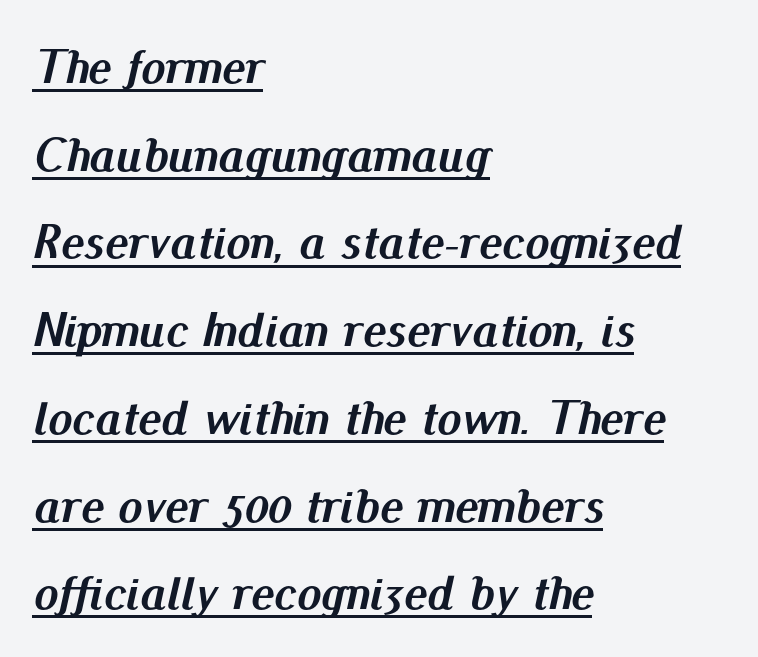
The image shows 49 px semibold type, italic (leaning right); set left-aligned, line spacing 1.79x, normal letter spacing, underlined; medium stroke contrast and a small x-height.
